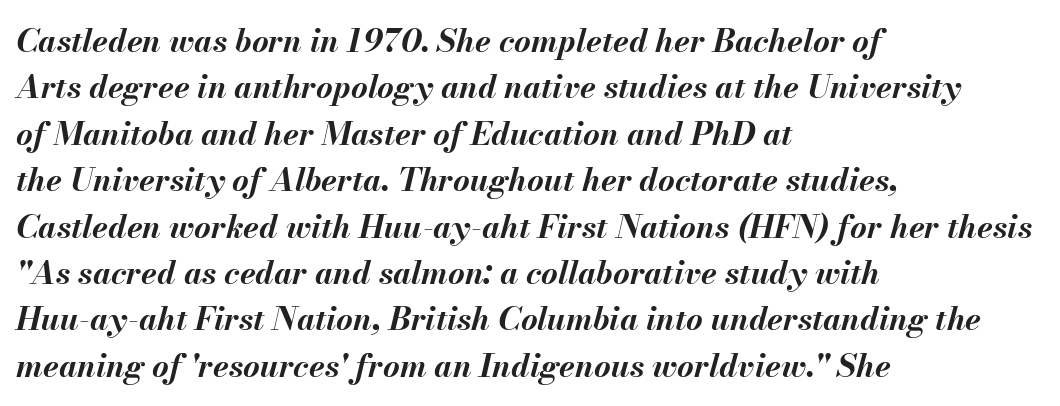
In terms of leading, this rendering sits right in the middle. Descenders hang freely into open space. No extra tracking has been applied to these lines. Pretty heavy lettering here — definitely bold.
